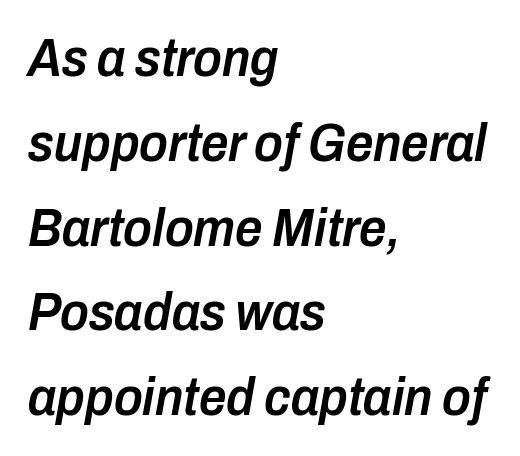
Varying glyph widths throughout — classic text-font behaviour. If you drew a line through each stem, it would be angled. Typesetter's note: demi weight, one step under bold. The horizontal fit of the characters is conventional and even. Descenders are the only things crossing below the line.
